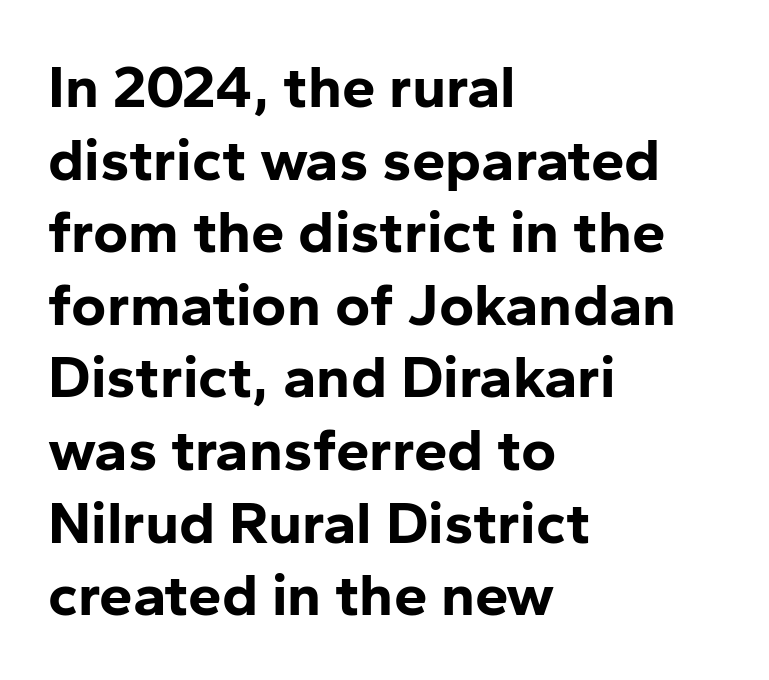
{"serif": "no", "italic": "no", "bold": "yes", "weight": "bold", "width": "normal", "stroke_contrast": "low", "x_height": "medium", "monospaced": "no", "underline": "no", "align": "left", "line_spacing_ratio": 1.21, "letter_spacing": "normal", "letter_spacing_em": 0.0, "glyph_px": 60}
